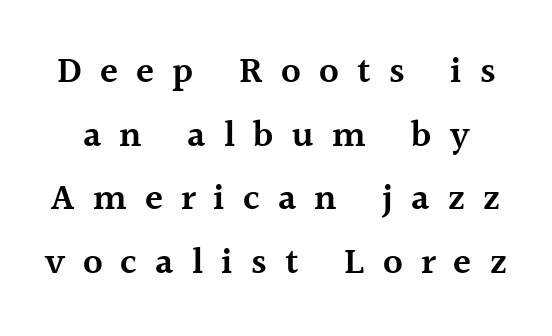
Is the letter spacing exaggerated? Yes — the characters are pushed far apart. Do the characters align in a grid? No, the font is proportional. I'd call this a serif setting — the letters wear small feet. If you drew a line through each stem, it would be perfectly vertical. Glance below the letters and you will spot only blank space. Set as a demibold, roughly 600 on the weight scale.
